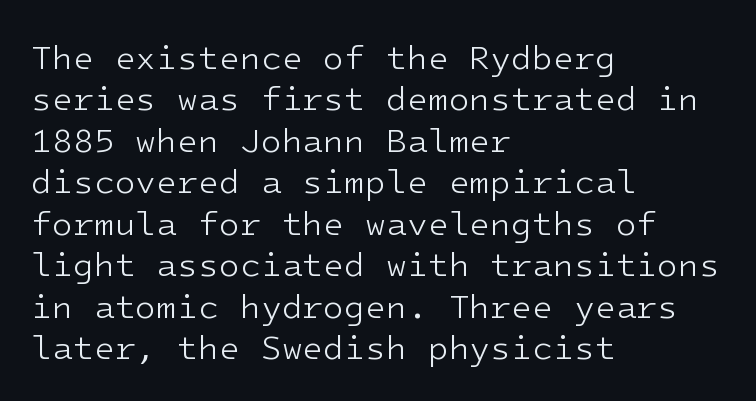
Q: Is the text bold? A: No.
Q: Is the text italic (slanted)? A: No, it is upright.
Q: Is the typeface a serif or a sans-serif typeface? A: Sans-serif.
Q: Is the text underlined? A: No.
Q: How is the paragraph aligned? A: Left-aligned.
Q: Is the spacing between letters normal or unusually wide? A: Normal.
Q: Width (condensed, normal, or wide)? A: Normal.
Q: Stroke contrast? A: Low.
Q: x-height? A: Medium.
